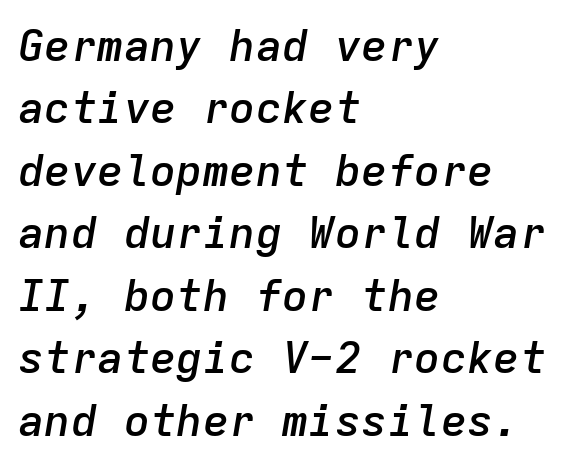
The image shows 44 px semibold type, italic (leaning right), monospaced; set left-aligned, normal line spacing (1.42x), normal letter spacing, not underlined; low stroke contrast and a medium x-height.
